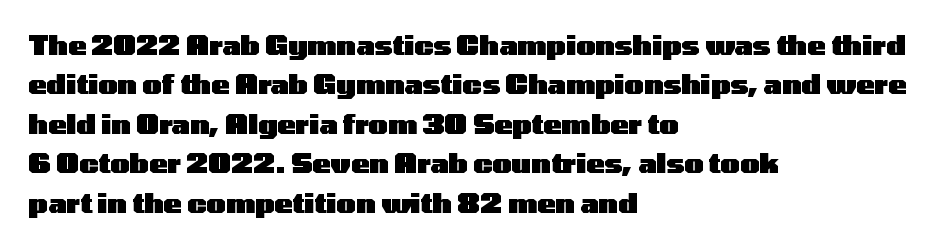
Q: Is the text bold? A: Yes.
Q: Is the text italic (slanted)? A: No, it is upright.
Q: Is the text underlined? A: No.
Q: How is the paragraph aligned? A: Left-aligned.
Q: Is the spacing between letters normal or unusually wide? A: Normal.
Q: Is the spacing between lines tight, normal or loose? A: Normal.
